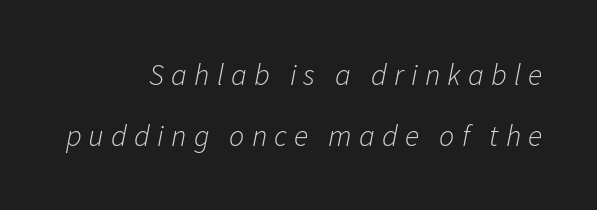
The image shows 30 px light type, italic (leaning right); set right-aligned, loose line spacing (2.02x), unusually wide letter spacing (+0.24 em), not underlined; low stroke contrast and a medium x-height.
